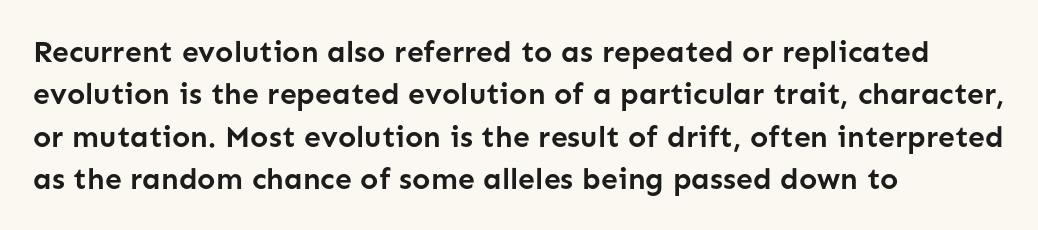
The image shows 30 px semibold sans-serif type, upright; set left-aligned, normal line spacing (1.41x), normal letter spacing, not underlined; low stroke contrast and a medium x-height.
